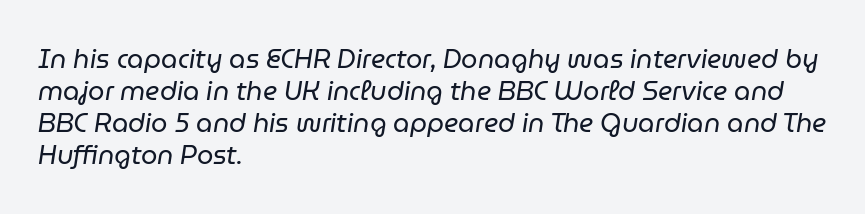
The image shows 26 px text type, italic (leaning right); set left-aligned, line spacing 1.23x, normal letter spacing, not underlined.
